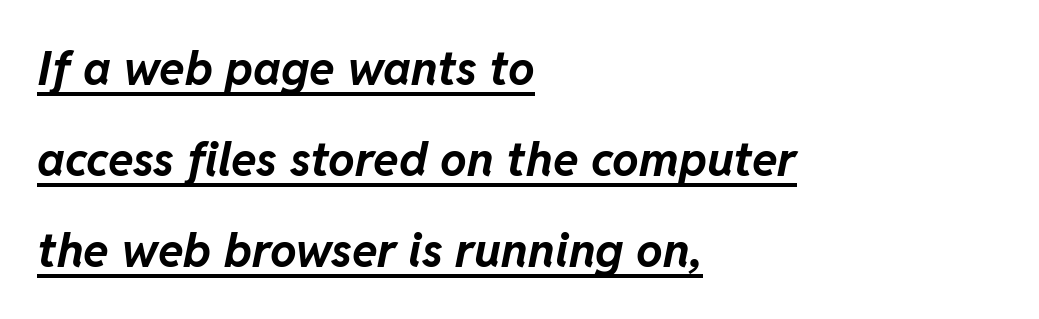
Think of a printed novel: that variable character pitch is what you see here. Is the letter spacing exaggerated? No — it looks like the ordinary default. The rendered words wear a rule along their underside. Line starts are locked; line ends wander.
